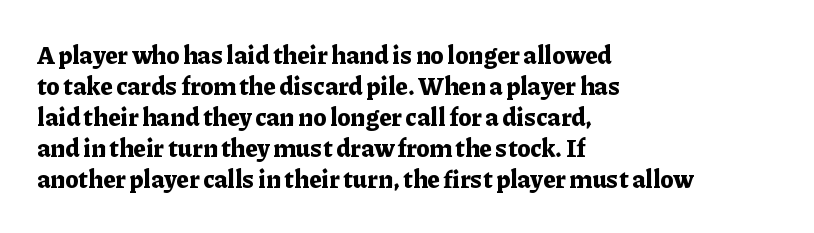
Q: Is the text bold? A: Yes.
Q: Is the text italic (slanted)? A: No, it is upright.
Q: Is the text underlined? A: No.
Q: How is the paragraph aligned? A: Left-aligned.
Q: Is the spacing between letters normal or unusually wide? A: Normal.
Q: Is the spacing between lines tight, normal or loose? A: Normal.
